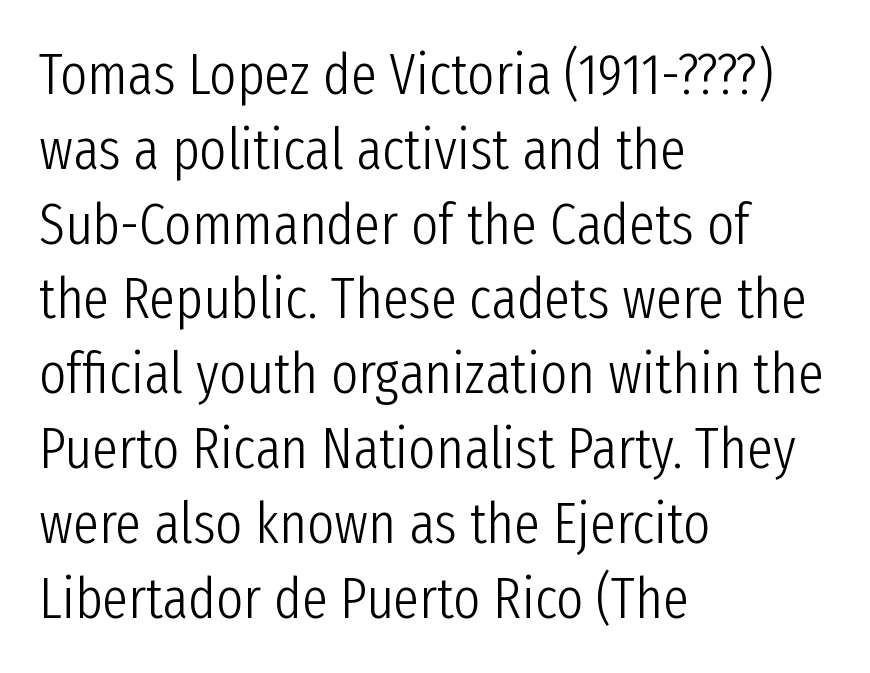
{"serif": "no", "italic": "no", "bold": "no", "weight": "light", "width": "condensed", "stroke_contrast": "low", "x_height": "medium", "monospaced": "no", "underline": "no", "align": "left", "line_spacing": "normal", "line_spacing_ratio": 1.29, "letter_spacing": "normal", "letter_spacing_em": 0.0, "glyph_px": 58}
